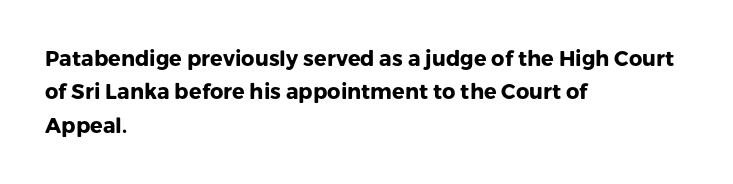
The lines sit at an ordinary, default distance from one another. Bare-footed words on every line. The rendering uses a bold face; every stroke is thick and dark. Posture: upright roman.
